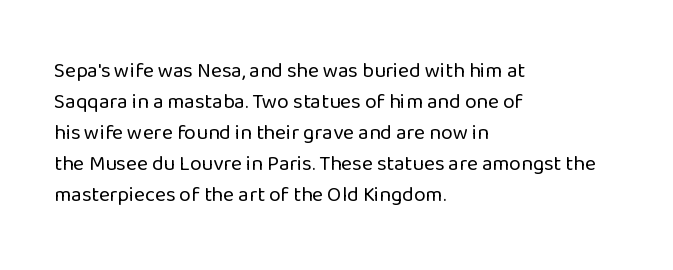
The image shows 21 px text type, upright; set left-aligned, normal line spacing (1.48x), normal letter spacing, not underlined.
